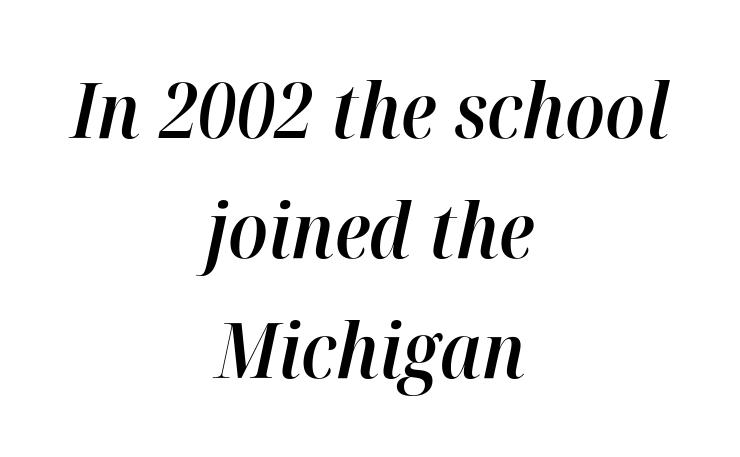
If you drew a line through each stem, it would be angled. This block has exactly the height ordinary leading produces. This sample has the flowing, uneven cadence of proportional lettering. The letters sit at their default tracking, neither squeezed nor spread. Honestly, there is no underline to notice here at all. In CSS terms this would be text-align: center.
